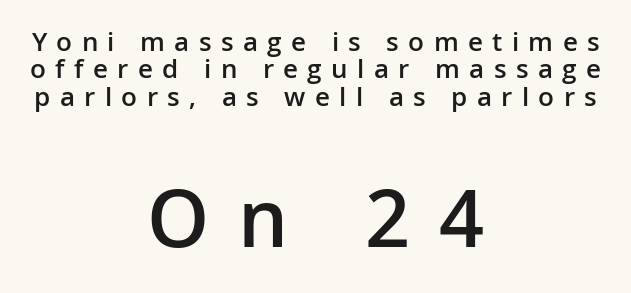
{"serif": "no", "italic": "no", "bold": "semi", "weight": "semibold", "width": "normal", "stroke_contrast": "low", "x_height": "medium", "monospaced": "no", "underline": "no", "align": "center", "line_spacing": "tight", "line_spacing_ratio": 1.05, "letter_spacing": "wide", "letter_spacing_em": 0.36, "larger_block": "second", "size_ratio": 3.04, "glyph_px": 79}
